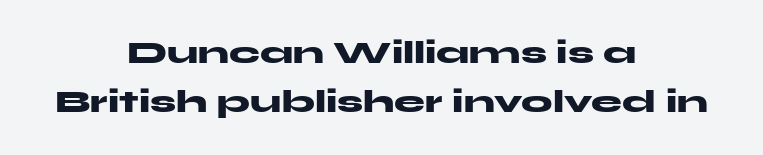
{"serif": "no", "italic": "no", "bold": "yes", "weight": "heavy", "width": "wide", "stroke_contrast": "medium", "x_height": "medium", "monospaced": "no", "underline": "no", "align": "center", "line_spacing": "normal", "line_spacing_ratio": 1.57, "letter_spacing": "normal", "letter_spacing_em": 0.0, "glyph_px": 31}
